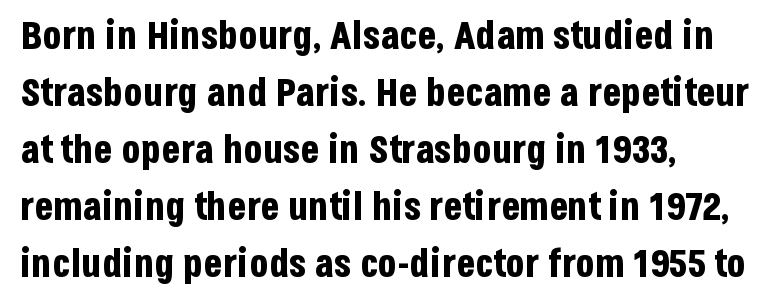
Q: Is the text bold? A: Yes.
Q: Is the text italic (slanted)? A: No, it is upright.
Q: Is the typeface a serif or a sans-serif typeface? A: Sans-serif.
Q: Is the text underlined? A: No.
Q: How is the paragraph aligned? A: Left-aligned.
Q: Is the spacing between letters normal or unusually wide? A: Normal.
Q: Is the spacing between lines tight, normal or loose? A: Normal.
Q: Width (condensed, normal, or wide)? A: Condensed.
Q: Stroke contrast? A: Low.
Q: x-height? A: Large.
Q: Monospaced? A: No.
